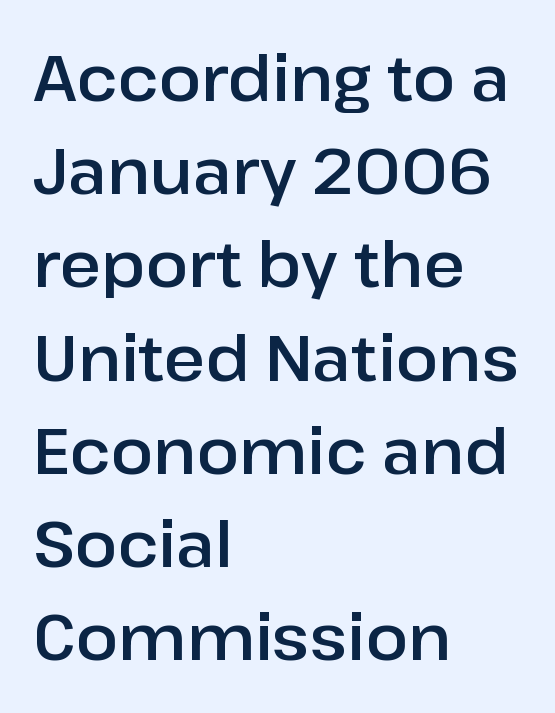
Q: Is the text italic (slanted)? A: No, it is upright.
Q: Is the typeface a serif or a sans-serif typeface? A: Sans-serif.
Q: Is the text underlined? A: No.
Q: How is the paragraph aligned? A: Left-aligned.
Q: Is the spacing between letters normal or unusually wide? A: Normal.
Q: Is the spacing between lines tight, normal or loose? A: Normal.
Q: Width (condensed, normal, or wide)? A: Normal.
Q: Stroke contrast? A: Low.
Q: x-height? A: Medium.
Q: Monospaced? A: No.
